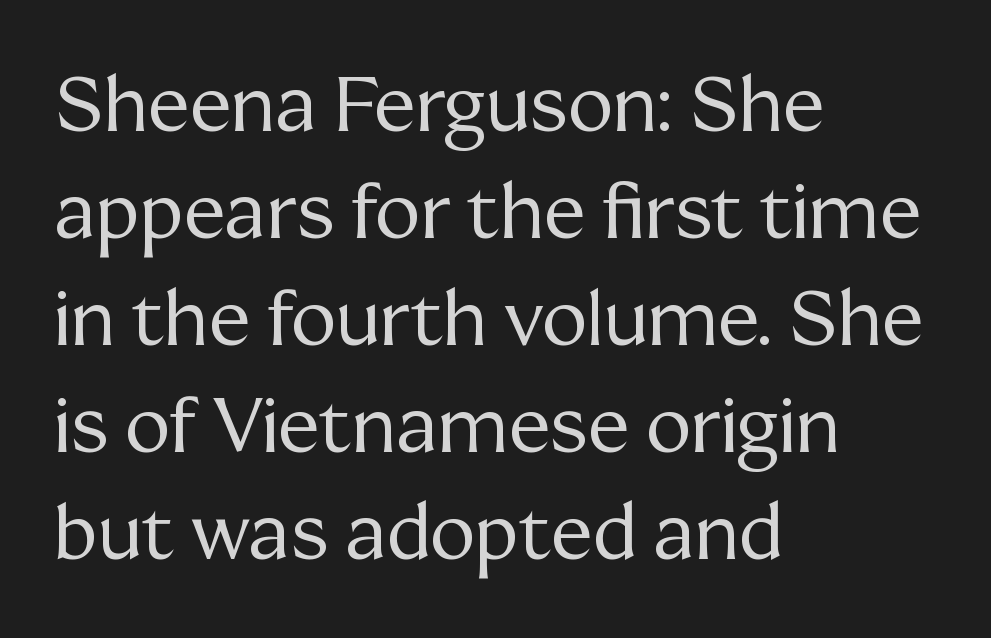
The image shows 77 px regular-weight serif type, upright; set left-aligned, normal line spacing (1.39x), normal letter spacing, not underlined; medium stroke contrast and a medium x-height.
